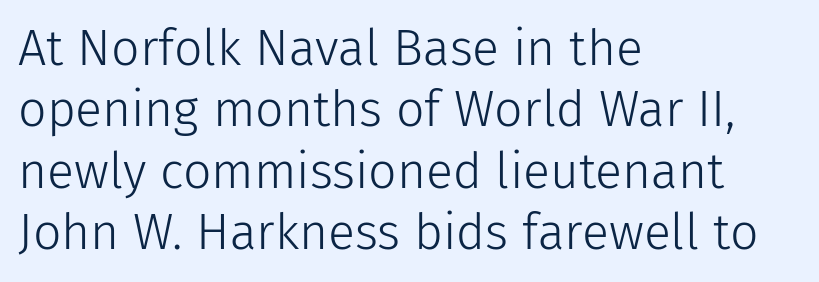
Q: Is the text bold? A: No.
Q: Is the text italic (slanted)? A: No, it is upright.
Q: Is the typeface a serif or a sans-serif typeface? A: Sans-serif.
Q: Is the text underlined? A: No.
Q: How is the paragraph aligned? A: Left-aligned.
Q: Is the spacing between letters normal or unusually wide? A: Normal.
Q: Width (condensed, normal, or wide)? A: Normal.
Q: Stroke contrast? A: Low.
Q: x-height? A: Medium.
Q: Monospaced? A: No.
